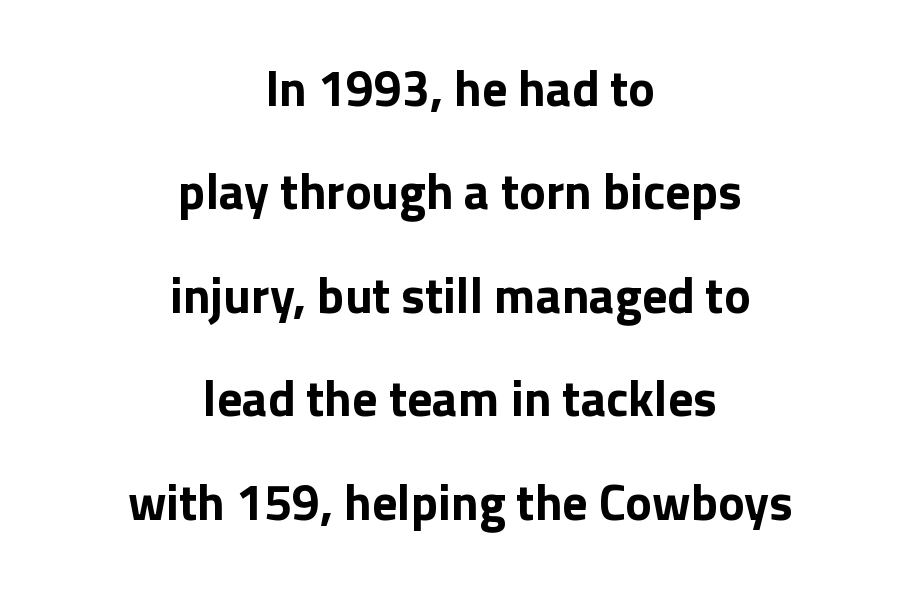
The image shows 50 px bold sans-serif type, upright; set centered, loose line spacing (2.07x), normal letter spacing, not underlined; a medium x-height.
